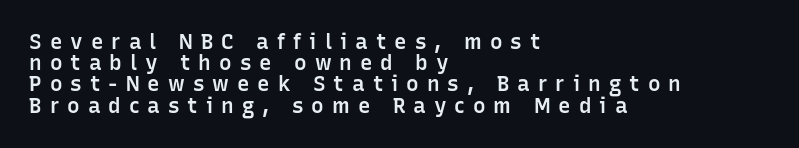
The image shows 21 px text type, upright; set left-aligned, tight line spacing (1.01x), unusually wide letter spacing (+0.38 em), not underlined.
